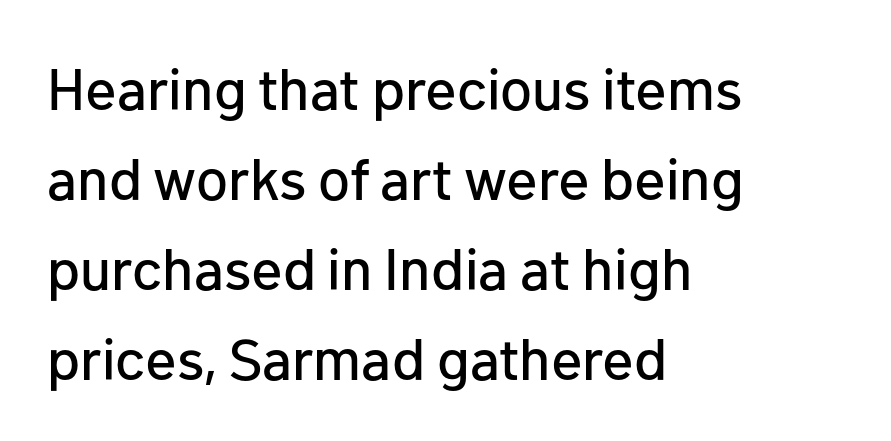
The image shows 58 px sans-serif type, upright; set left-aligned, normal line spacing (1.55x), normal letter spacing, not underlined; low stroke contrast and a medium x-height.
